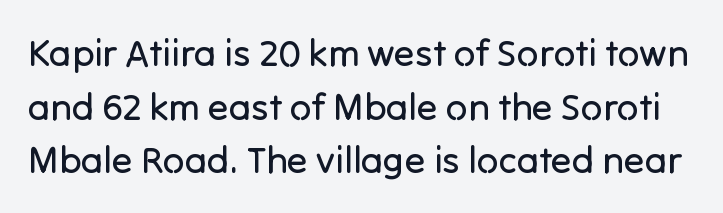
Q: Is the text bold? A: No.
Q: Is the text italic (slanted)? A: No, it is upright.
Q: Is the typeface a serif or a sans-serif typeface? A: Sans-serif.
Q: Is the text underlined? A: No.
Q: Is the spacing between letters normal or unusually wide? A: Normal.
Q: Is the spacing between lines tight, normal or loose? A: Normal.
Q: Width (condensed, normal, or wide)? A: Normal.
Q: Stroke contrast? A: Low.
Q: x-height? A: Medium.
Q: Monospaced? A: No.
